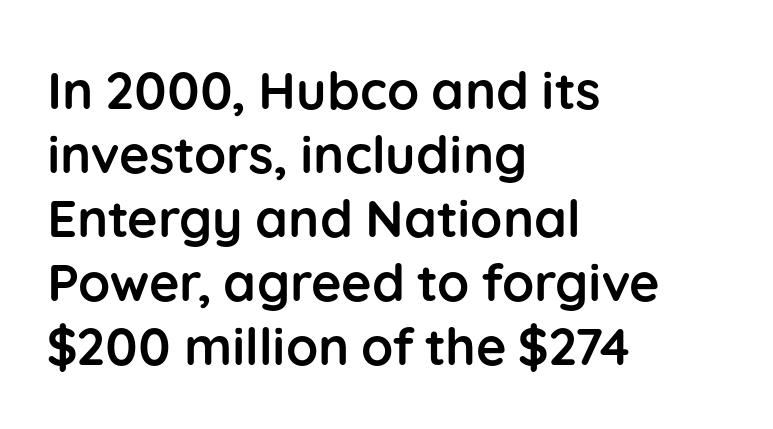
Q: Is the text bold? A: Yes.
Q: Is the text italic (slanted)? A: No, it is upright.
Q: Is the typeface a serif or a sans-serif typeface? A: Sans-serif.
Q: Is the text underlined? A: No.
Q: How is the paragraph aligned? A: Left-aligned.
Q: Is the spacing between letters normal or unusually wide? A: Normal.
Q: Width (condensed, normal, or wide)? A: Normal.
Q: Stroke contrast? A: Low.
Q: x-height? A: Medium.
Q: Monospaced? A: No.
